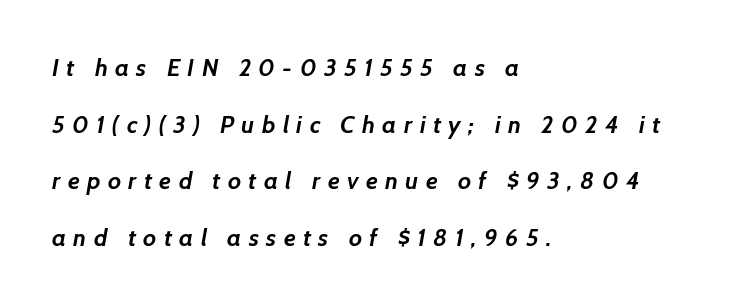
The type is letterspaced generously, with wide tracking. The space between consecutive lines is lavish. Descenders are the only things crossing below the line. Each glyph is drawn with heavy, bold strokes. Layout note: lines flush left.
